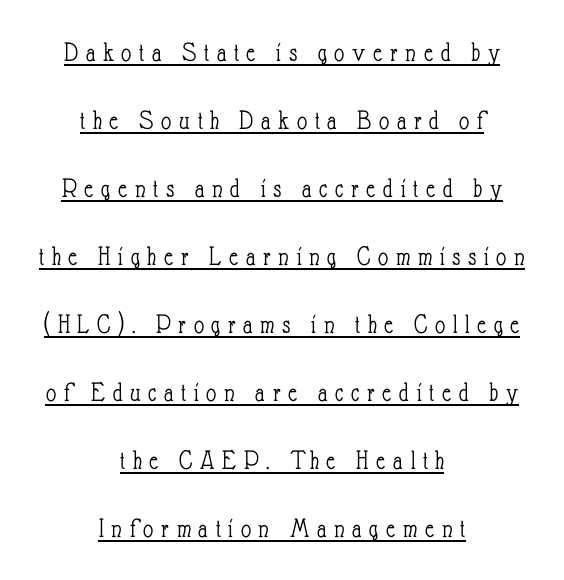
{"italic": "no", "bold": "no", "weight": "light", "width": "condensed", "stroke_contrast": "low", "x_height": "small", "monospaced": "no", "underline": "yes", "align": "center", "line_spacing": "loose", "line_spacing_ratio": 2.43, "letter_spacing": "wide", "letter_spacing_em": 0.27, "glyph_px": 28}
